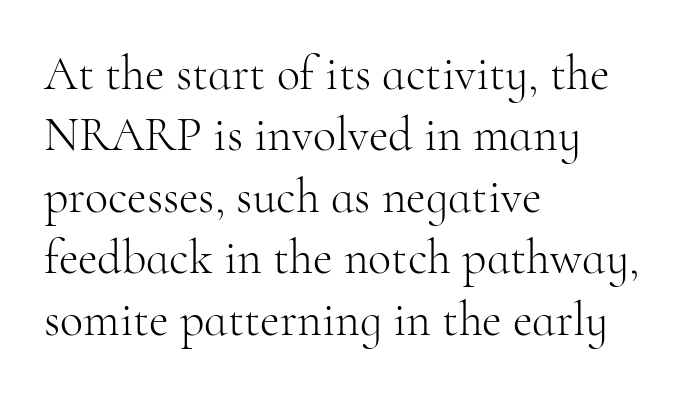
The image shows 48 px light serif type, upright; set left-aligned, normal line spacing (1.28x), normal letter spacing, not underlined; high stroke contrast and a small x-height.
